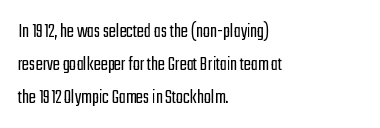
Q: Is the text bold? A: No.
Q: Is the text italic (slanted)? A: No, it is upright.
Q: Is the text underlined? A: No.
Q: How is the paragraph aligned? A: Left-aligned.
Q: Is the spacing between letters normal or unusually wide? A: Normal.
Q: Is the spacing between lines tight, normal or loose? A: Normal.
